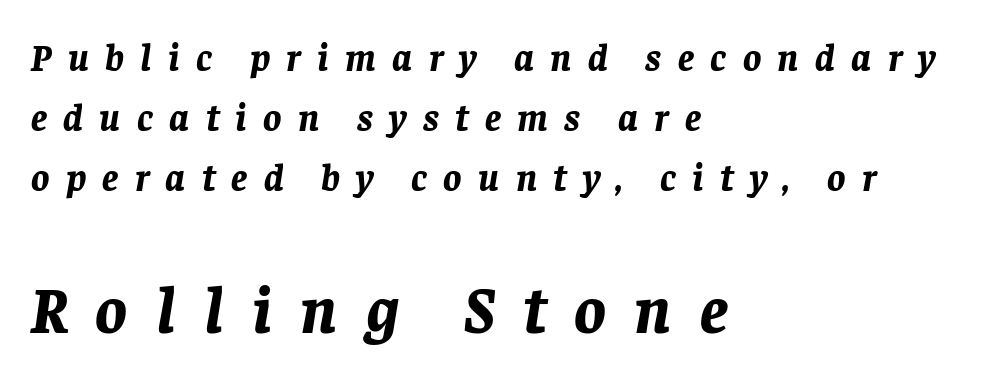
Q: Is the text bold? A: Yes.
Q: Is the text italic (slanted)? A: Yes, it leans right by about 8 degrees.
Q: Is the text underlined? A: No.
Q: How is the paragraph aligned? A: Left-aligned.
Q: Is the spacing between letters normal or unusually wide? A: Unusually wide.
Q: Is the spacing between lines tight, normal or loose? A: Normal.
Q: Which block of text is set in a larger size, the first (top) or the second (bottom)? A: The second (bottom) one.
Q: Width (condensed, normal, or wide)? A: Normal.
Q: Stroke contrast? A: Low.
Q: x-height? A: Large.
Q: Monospaced? A: No.
